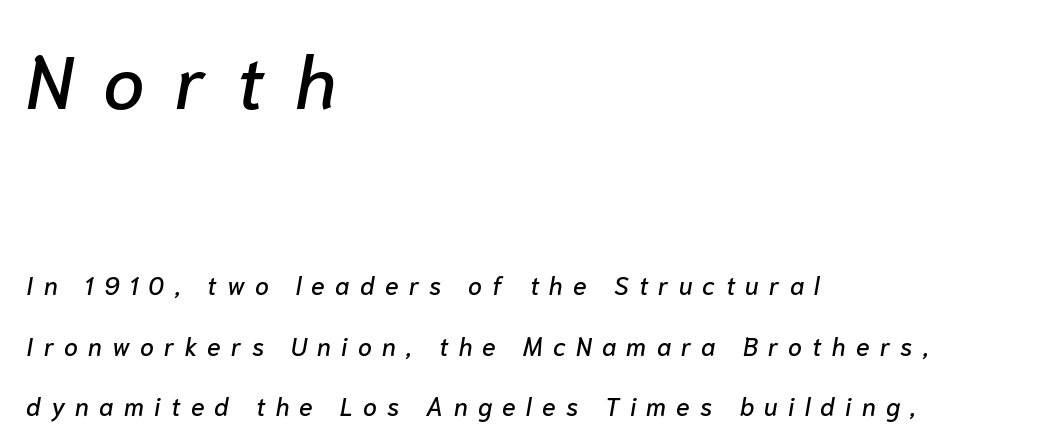
Q: Is the text italic (slanted)? A: Yes, it leans right by about 10 degrees.
Q: Is the text underlined? A: No.
Q: How is the paragraph aligned? A: Left-aligned.
Q: Is the spacing between letters normal or unusually wide? A: Unusually wide.
Q: Is the spacing between lines tight, normal or loose? A: Loose.
Q: Which block of text is set in a larger size, the first (top) or the second (bottom)? A: The first (top) one.
Q: Width (condensed, normal, or wide)? A: Normal.
Q: Stroke contrast? A: Low.
Q: x-height? A: Medium.
Q: Monospaced? A: No.
